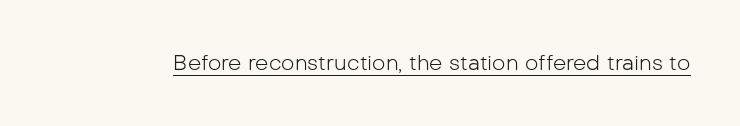
Italic: no, the glyphs are upright roman. You can see a thin bar hugging the bottom of the glyphs. Nothing heavy about these letters — not bold at all. Look at the tracking — it's just the regular setting, nothing added.
